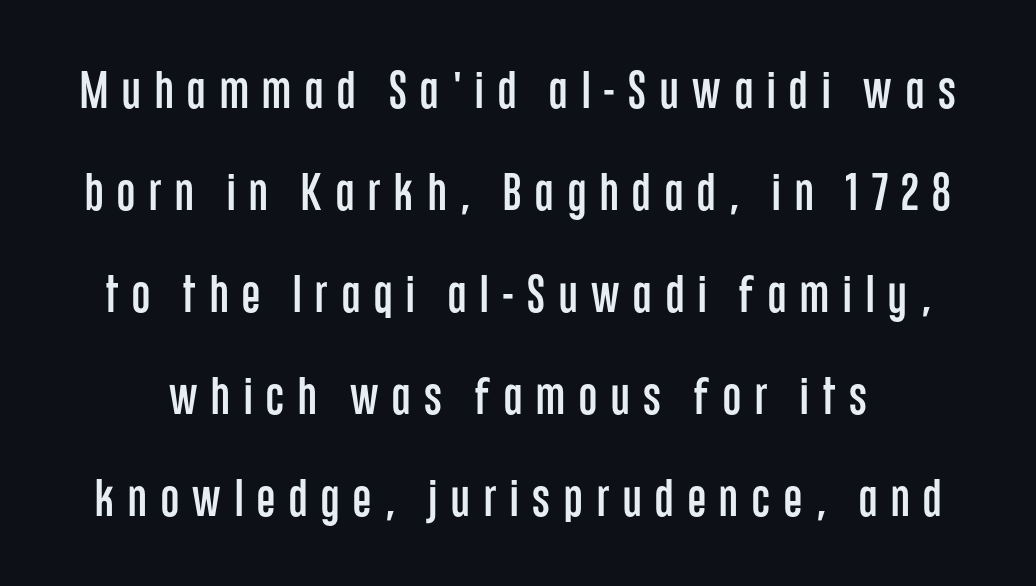
Descender tails drop into unmarked territory. You could not count columns in this text — the font is proportionally spaced. Ordinary non-slanted type is in use. The passage shown has open, widely tracked lettering throughout. The rendering uses a large line-height, opening up the rows. The rendering shows plain stroke endings on the letterforms — a sans-serif design.
